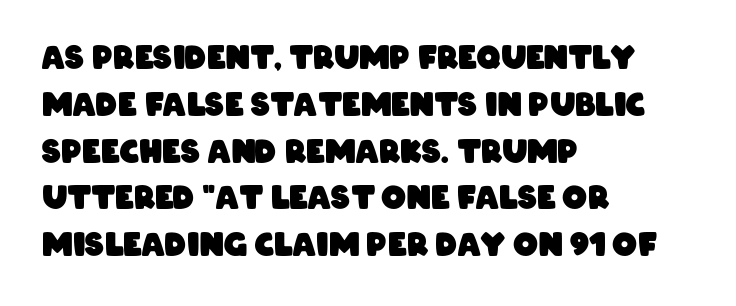
The image shows 31 px heavy, condensed sans-serif type; set left-aligned, normal line spacing (1.51x), normal letter spacing, not underlined; low stroke contrast and a large x-height.
